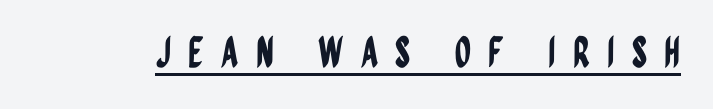
Q: Is the text italic (slanted)? A: No, it is upright.
Q: Is the typeface a serif or a sans-serif typeface? A: Sans-serif.
Q: Is the text underlined? A: Yes.
Q: Is the spacing between letters normal or unusually wide? A: Unusually wide.
Q: Width (condensed, normal, or wide)? A: Condensed.
Q: Stroke contrast? A: Low.
Q: x-height? A: Large.
Q: Monospaced? A: No.
